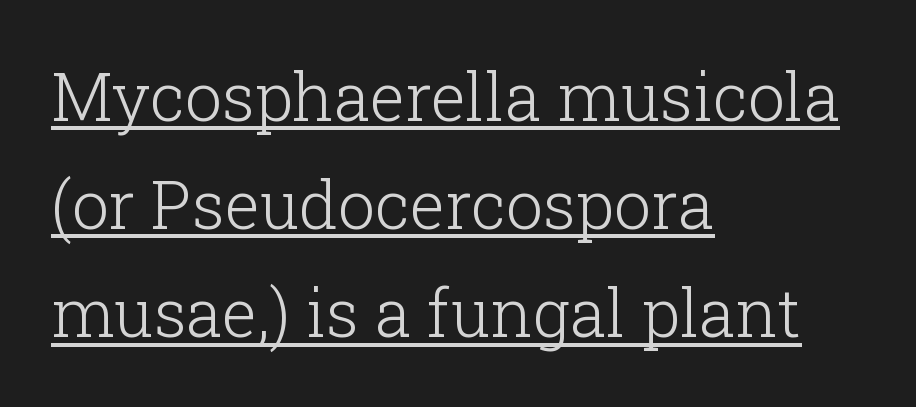
Whoever set this chose a conventional vertical rhythm. A typesetter would call this zero additional tracking. Alignment: flush left. A quiet, ordinary-to-light weight characterises the typeface. Examine the stroke ends and you'll spot serifs. The words here are underlined.
